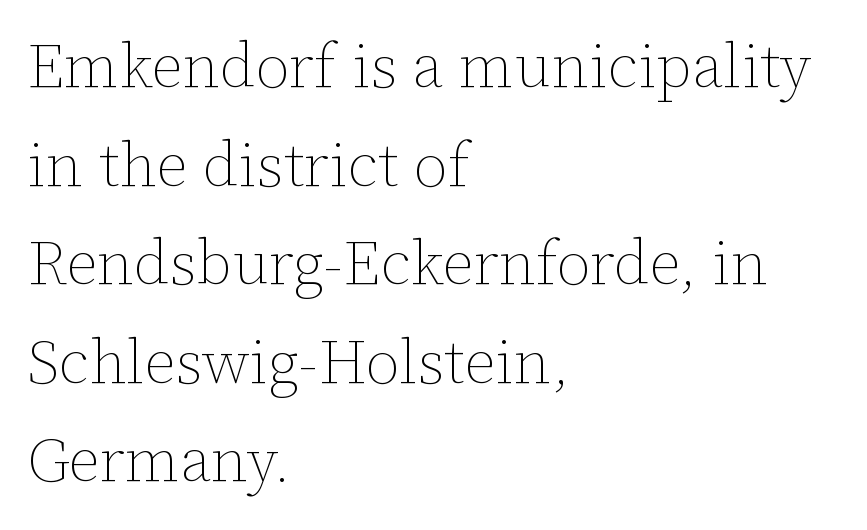
Q: Is the text bold? A: No.
Q: Is the text italic (slanted)? A: No, it is upright.
Q: Is the text underlined? A: No.
Q: How is the paragraph aligned? A: Left-aligned.
Q: Is the spacing between letters normal or unusually wide? A: Normal.
Q: Is the spacing between lines tight, normal or loose? A: Normal.
Q: Width (condensed, normal, or wide)? A: Normal.
Q: Stroke contrast? A: Low.
Q: x-height? A: Medium.
Q: Monospaced? A: No.
